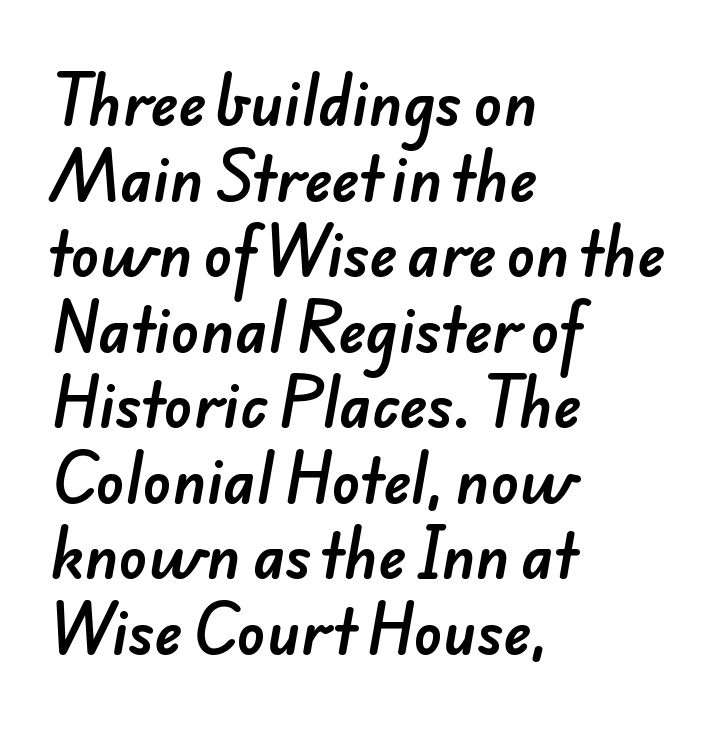
You can tell from the bare stems that sans-serif type was used. Interline gaps are of average width in this sample. Each row of text sits above clean, open space. Caption: standard tracking, unaltered. Varying glyph widths throughout — classic text-font behaviour. Each line starts at the same left margin while the right side varies.
